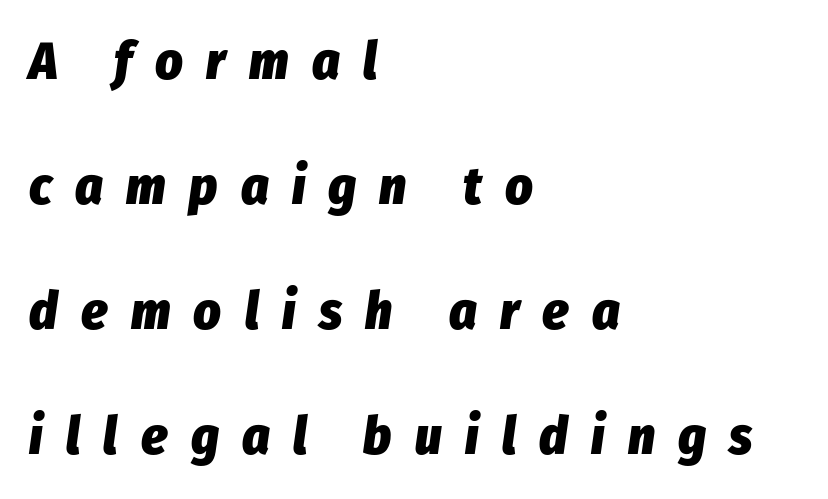
Leading: increased. On the weight axis this lands at bold, roughly 700. Would a proofreader flag this as italicized? Yes. Glyph-to-glyph distance is far greater than everyday printed text. These lines stack with their left ends in a neat column.
